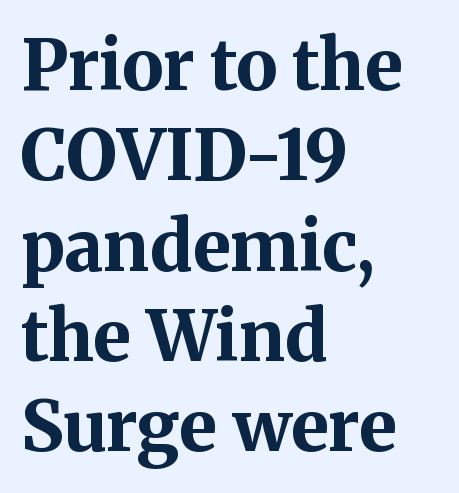
{"serif": "yes", "italic": "no", "bold": "yes", "weight": "bold", "width": "normal", "stroke_contrast": "medium", "x_height": "medium", "monospaced": "no", "underline": "no", "align": "left", "line_spacing": "normal", "line_spacing_ratio": 1.29, "letter_spacing": "normal", "letter_spacing_em": 0.0, "glyph_px": 70}
